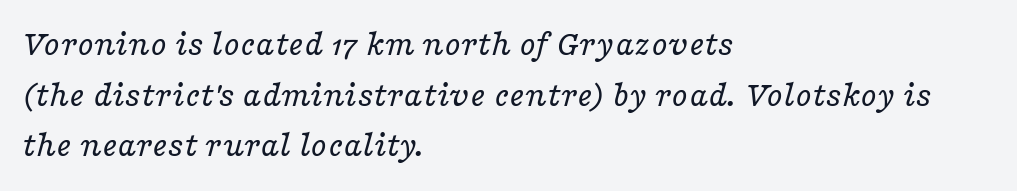
The image shows 37 px regular-weight, wide serif type, italic (leaning right); set left-aligned, normal line spacing (1.37x), normal letter spacing, not underlined; low stroke contrast and a medium x-height.
